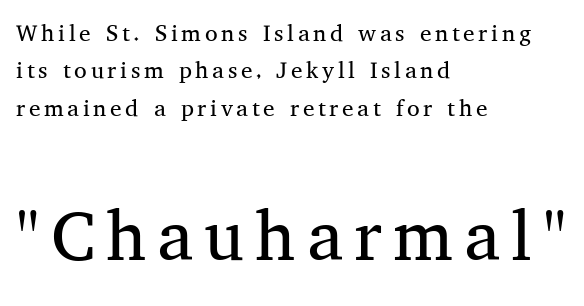
Q: Is the text bold? A: No.
Q: Is the text italic (slanted)? A: No, it is upright.
Q: Is the typeface a serif or a sans-serif typeface? A: Serif.
Q: Is the text underlined? A: No.
Q: How is the paragraph aligned? A: Left-aligned.
Q: Is the spacing between lines tight, normal or loose? A: Normal.
Q: Which block of text is set in a larger size, the first (top) or the second (bottom)? A: The second (bottom) one.
Q: Width (condensed, normal, or wide)? A: Normal.
Q: Stroke contrast? A: Medium.
Q: x-height? A: Medium.
Q: Monospaced? A: No.
